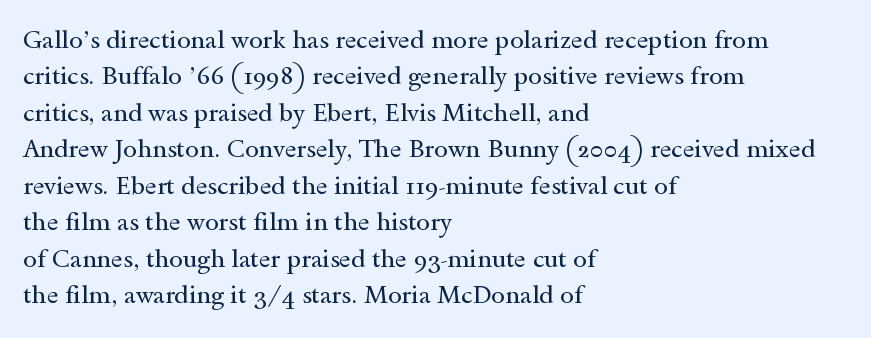
The image shows 25 px text type, upright; set left-aligned, normal line spacing (1.46x), normal letter spacing, not underlined.
